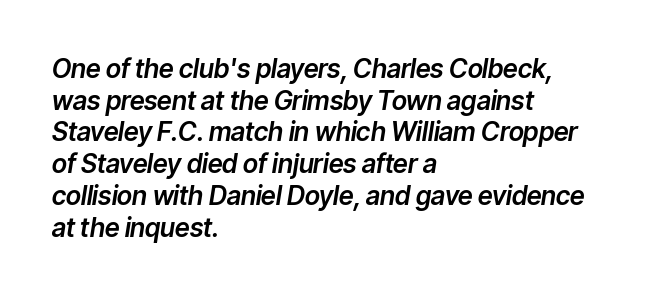
Q: Is the text italic (slanted)? A: Yes, it leans right by about 9 degrees.
Q: Is the text underlined? A: No.
Q: How is the paragraph aligned? A: Left-aligned.
Q: Is the spacing between letters normal or unusually wide? A: Normal.
